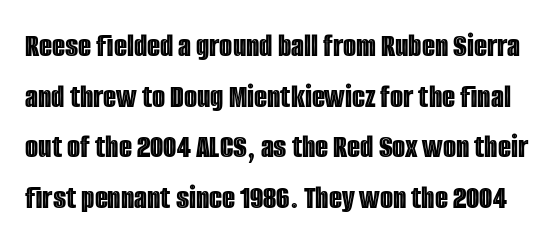
The image shows 34 px condensed type, upright; set normal line spacing (1.49x), normal letter spacing, not underlined; a large x-height.
